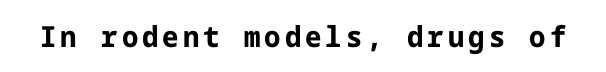
Rule under the text: the space is simply empty. To sum up the face: it is a sans, with no serifs. A dark, heavy texture on the line: the type is bold. The lettering holds an erect, upright posture throughout.
